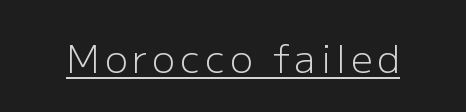
Q: Is the text bold? A: No.
Q: Is the text italic (slanted)? A: No, it is upright.
Q: Is the typeface a serif or a sans-serif typeface? A: Sans-serif.
Q: Is the text underlined? A: Yes.
Q: Width (condensed, normal, or wide)? A: Normal.
Q: Stroke contrast? A: Low.
Q: x-height? A: Medium.
Q: Monospaced? A: No.
